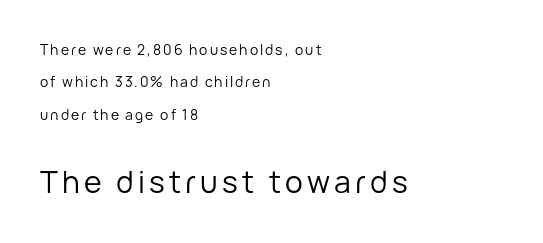
The space between consecutive lines is lavish. The text block is weighted toward the left margin, trailing off unevenly rightward. This reads as an unemphasized weight, regular at the heaviest. Compare the two chunks: the lower has the greater cap height. Do the letters lean? They stand straight. This rendering employs a face without finishing strokes, i.e., a sans-serif.
